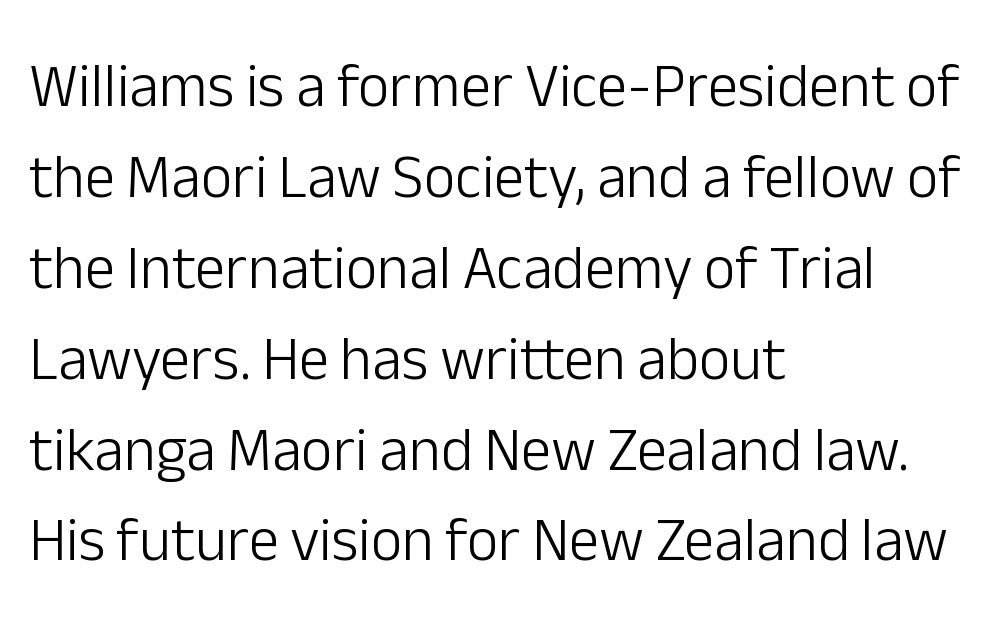
Q: Is the text bold? A: No.
Q: Is the text italic (slanted)? A: No, it is upright.
Q: Is the typeface a serif or a sans-serif typeface? A: Sans-serif.
Q: Is the text underlined? A: No.
Q: How is the paragraph aligned? A: Left-aligned.
Q: Is the spacing between letters normal or unusually wide? A: Normal.
Q: Is the spacing between lines tight, normal or loose? A: Normal.
Q: Width (condensed, normal, or wide)? A: Normal.
Q: Stroke contrast? A: Low.
Q: x-height? A: Medium.
Q: Monospaced? A: No.
